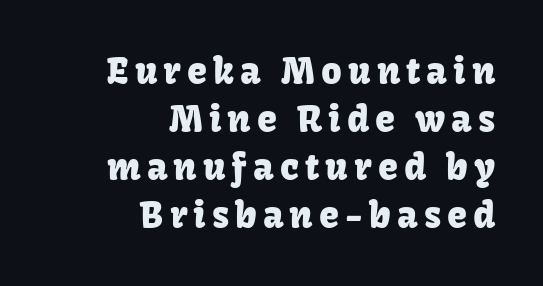
Is this a fixed-width face? No — the glyphs have proportional, varying widths. Regarding leading, the lines here are spaced in the standard way. Rule under the text: the space is simply empty. Reading down the block, your eye finds every line finishing at a fixed right position.
